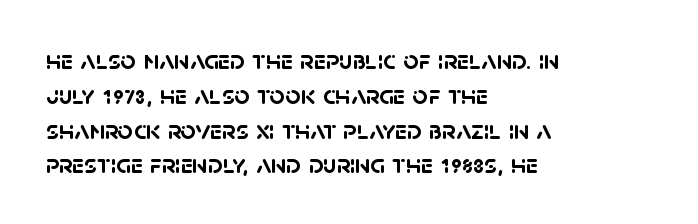
Bare-footed words on every line. A classic flush-left, rag-right setting is used for this passage. Look at the stroke-to-counter ratio: heavy, a bold. If you measured baseline to baseline, you'd find a middling distance.
